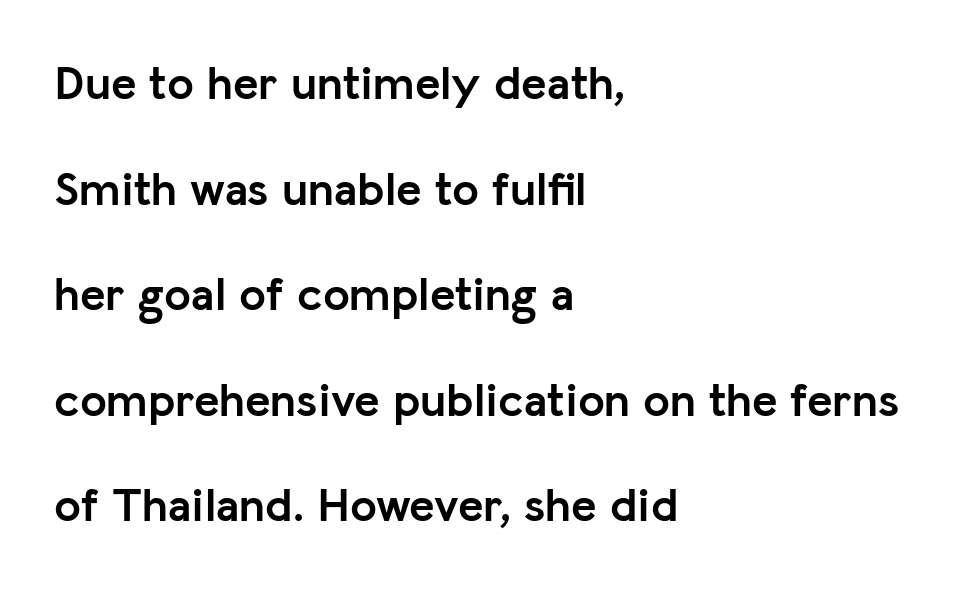
The type family on display is of the sans-serif kind. Ordinary non-slanted type is in use. Caption: standard tracking, unaltered. Summary of weight: heavy, a full bold. Widely set lines give the paragraph a tall, airy silhouette.
